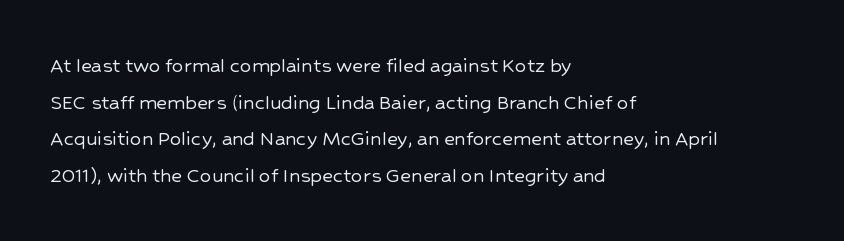
{"italic": "no", "underline": "no", "align": "left", "line_spacing": "normal", "line_spacing_ratio": 1.59, "letter_spacing": "normal", "letter_spacing_em": 0.0, "glyph_px": 23}
